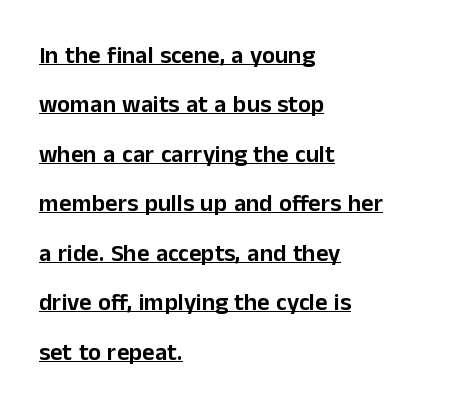
The image shows 24 px text type, upright; set left-aligned, loose line spacing (2.06x), normal letter spacing, underlined.
